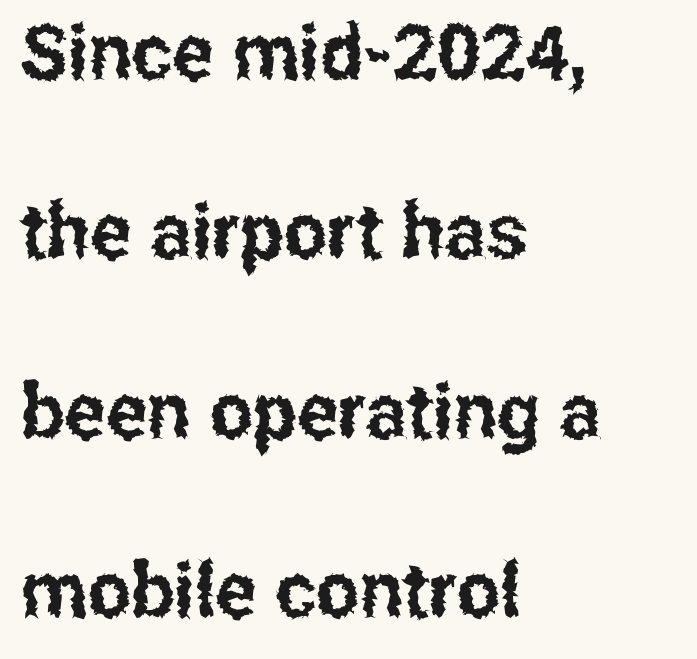
The image shows 77 px condensed sans-serif type, upright; set left-aligned, loose line spacing (2.33x), normal letter spacing, not underlined; low stroke contrast and a medium x-height.
